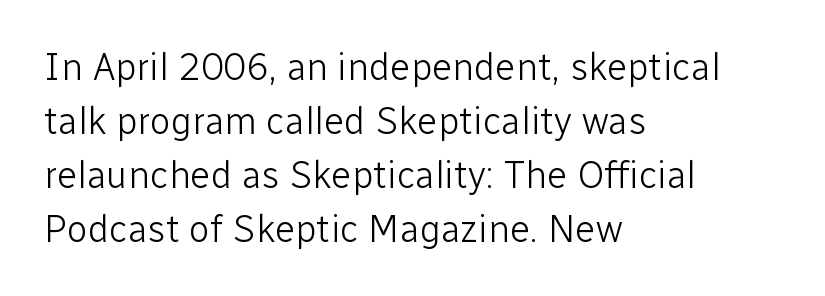
{"serif": "no", "italic": "no", "bold": "no", "weight": "light", "width": "normal", "stroke_contrast": "low", "x_height": "medium", "monospaced": "no", "underline": "no", "align": "left", "line_spacing": "normal", "line_spacing_ratio": 1.42, "letter_spacing": "normal", "letter_spacing_em": 0.0, "glyph_px": 38}
